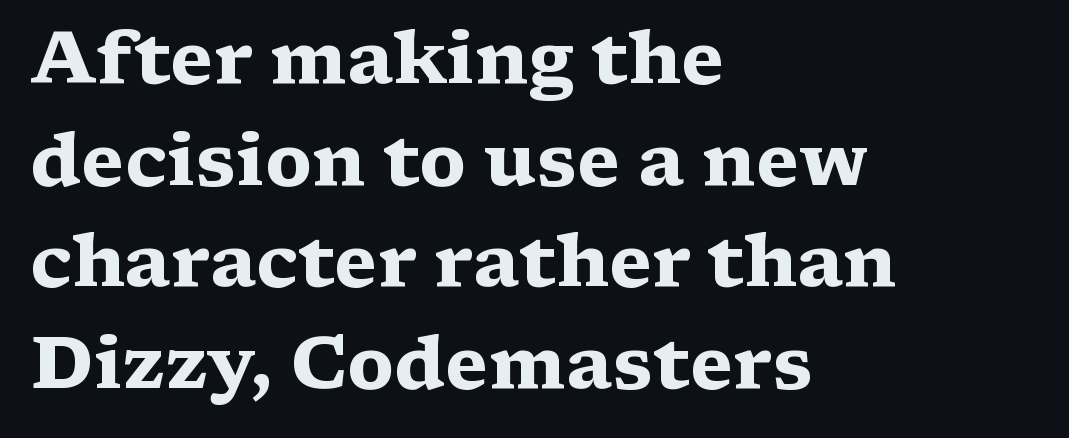
Q: Is the text bold? A: Yes.
Q: Is the text italic (slanted)? A: No, it is upright.
Q: Is the typeface a serif or a sans-serif typeface? A: Serif.
Q: Is the text underlined? A: No.
Q: How is the paragraph aligned? A: Left-aligned.
Q: Is the spacing between letters normal or unusually wide? A: Normal.
Q: Is the spacing between lines tight, normal or loose? A: Normal.
Q: Width (condensed, normal, or wide)? A: Wide.
Q: Stroke contrast? A: Medium.
Q: x-height? A: Medium.
Q: Monospaced? A: No.
